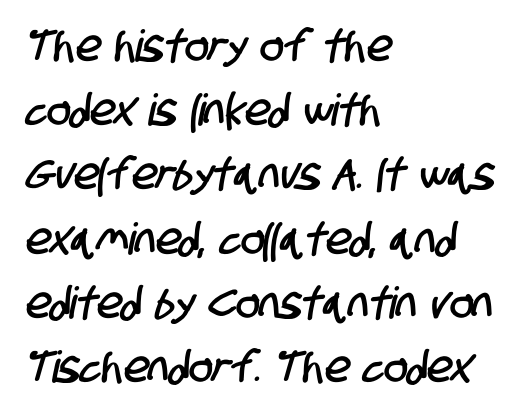
{"serif": "no", "width": "condensed", "stroke_contrast": "low", "x_height": "large", "monospaced": "no", "underline": "no", "align": "left", "line_spacing": "normal", "line_spacing_ratio": 1.46, "letter_spacing": "normal", "letter_spacing_em": 0.0, "glyph_px": 44}
